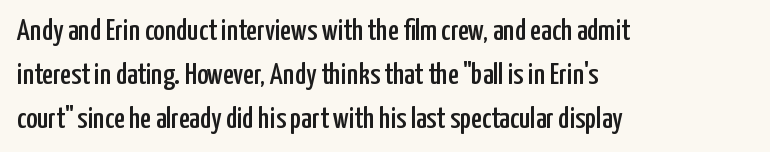
Q: Is the text italic (slanted)? A: No, it is upright.
Q: Is the typeface a serif or a sans-serif typeface? A: Sans-serif.
Q: Is the text underlined? A: No.
Q: How is the paragraph aligned? A: Left-aligned.
Q: Is the spacing between letters normal or unusually wide? A: Normal.
Q: Is the spacing between lines tight, normal or loose? A: Normal.
Q: Width (condensed, normal, or wide)? A: Condensed.
Q: Stroke contrast? A: Low.
Q: x-height? A: Medium.
Q: Monospaced? A: No.
